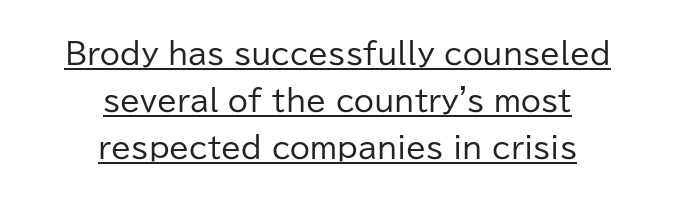
The image shows 29 px regular-weight sans-serif type, upright; set centered, normal line spacing (1.62x), normal letter spacing, underlined; low stroke contrast and a medium x-height.
